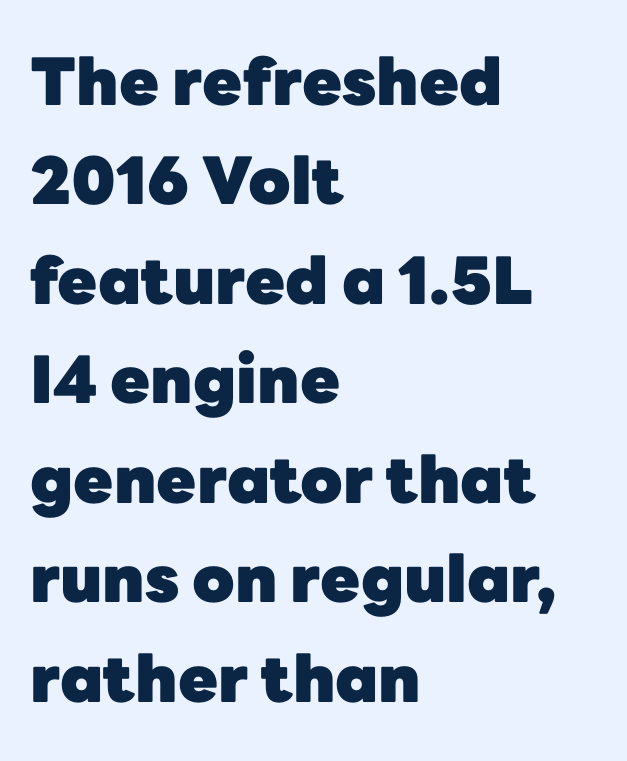
Q: Is the text bold? A: Yes.
Q: Is the text italic (slanted)? A: No, it is upright.
Q: Is the typeface a serif or a sans-serif typeface? A: Sans-serif.
Q: Is the text underlined? A: No.
Q: How is the paragraph aligned? A: Left-aligned.
Q: Is the spacing between letters normal or unusually wide? A: Normal.
Q: Is the spacing between lines tight, normal or loose? A: Normal.
Q: Width (condensed, normal, or wide)? A: Normal.
Q: Stroke contrast? A: Low.
Q: x-height? A: Medium.
Q: Monospaced? A: No.
